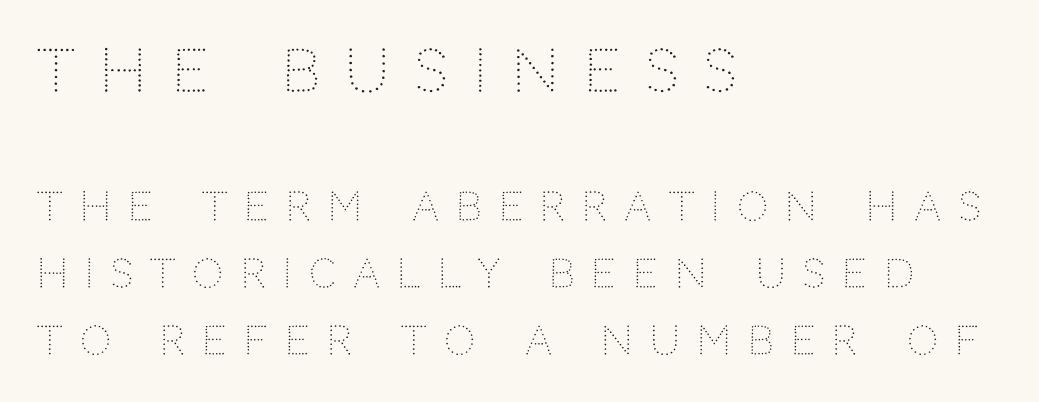
Q: Is the text bold? A: No.
Q: Is the text italic (slanted)? A: No, it is upright.
Q: Is the typeface a serif or a sans-serif typeface? A: Sans-serif.
Q: Is the text underlined? A: No.
Q: How is the paragraph aligned? A: Left-aligned.
Q: Is the spacing between letters normal or unusually wide? A: Unusually wide.
Q: Which block of text is set in a larger size, the first (top) or the second (bottom)? A: The first (top) one.
Q: Width (condensed, normal, or wide)? A: Normal.
Q: Stroke contrast? A: Low.
Q: x-height? A: Large.
Q: Monospaced? A: No.
